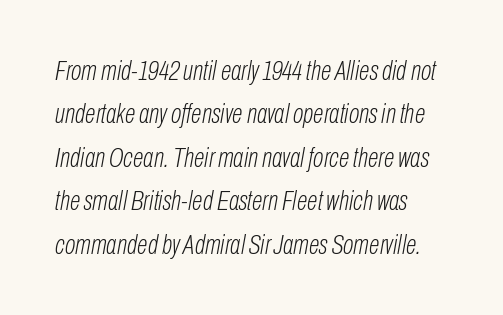
{"italic": "yes", "lean": "right", "slant_degrees": 10, "bold": "no", "weight": "light", "width": "condensed", "stroke_contrast": "low", "x_height": "medium", "monospaced": "no", "underline": "no", "align": "left", "line_spacing": "normal", "line_spacing_ratio": 1.55, "letter_spacing": "normal", "letter_spacing_em": 0.0, "glyph_px": 28}
